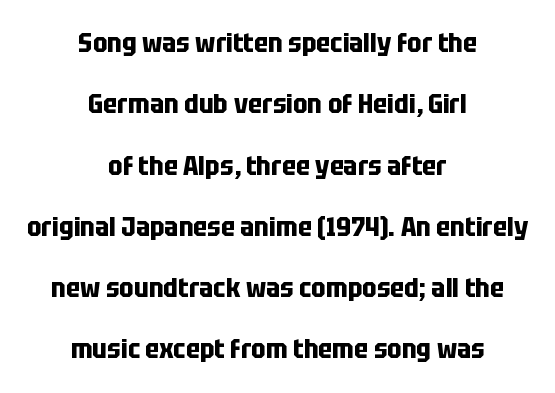
{"italic": "no", "bold": "yes", "underline": "no", "align": "center", "line_spacing": "loose", "line_spacing_ratio": 2.27, "letter_spacing": "normal", "letter_spacing_em": 0.0, "glyph_px": 27}
